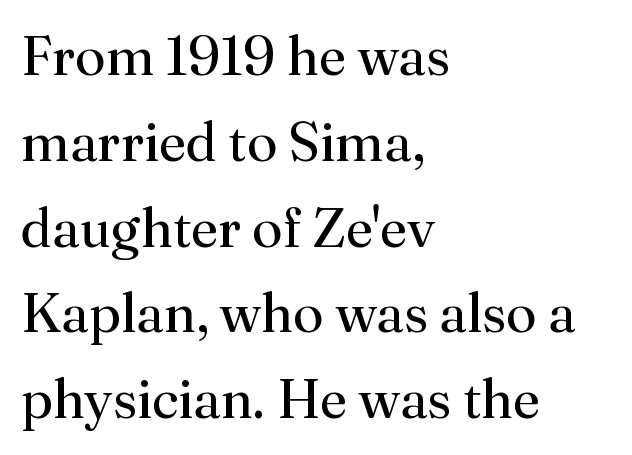
Q: Is the text bold? A: No.
Q: Is the text italic (slanted)? A: No, it is upright.
Q: Is the typeface a serif or a sans-serif typeface? A: Serif.
Q: Is the text underlined? A: No.
Q: How is the paragraph aligned? A: Left-aligned.
Q: Is the spacing between letters normal or unusually wide? A: Normal.
Q: Is the spacing between lines tight, normal or loose? A: Normal.
Q: Width (condensed, normal, or wide)? A: Normal.
Q: Stroke contrast? A: Medium.
Q: x-height? A: Small.
Q: Monospaced? A: No.
